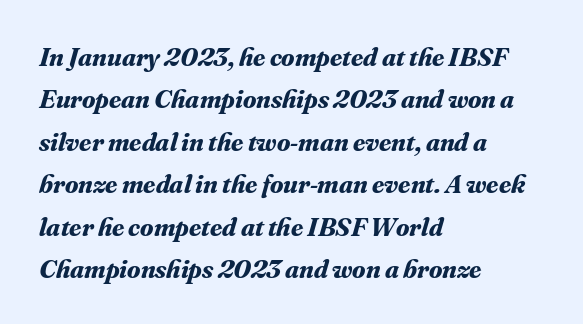
{"italic": "yes", "lean": "right", "slant_degrees": 16, "bold": "yes", "underline": "no", "align": "left", "line_spacing": "normal", "line_spacing_ratio": 1.57, "letter_spacing": "normal", "letter_spacing_em": 0.0, "glyph_px": 27}
